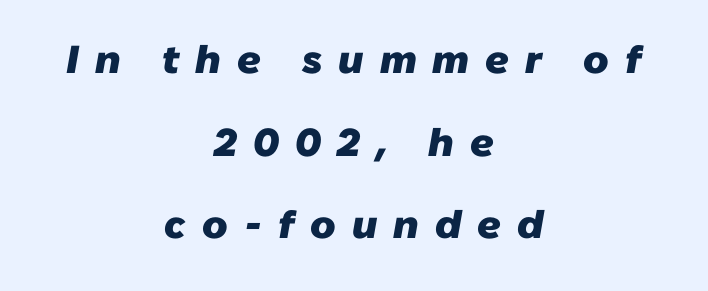
{"serif": "no", "bold": "yes", "weight": "heavy", "width": "normal", "stroke_contrast": "low", "x_height": "medium", "monospaced": "no", "underline": "no", "align": "center", "line_spacing": "loose", "line_spacing_ratio": 2.12, "letter_spacing": "wide", "letter_spacing_em": 0.41, "glyph_px": 39}
